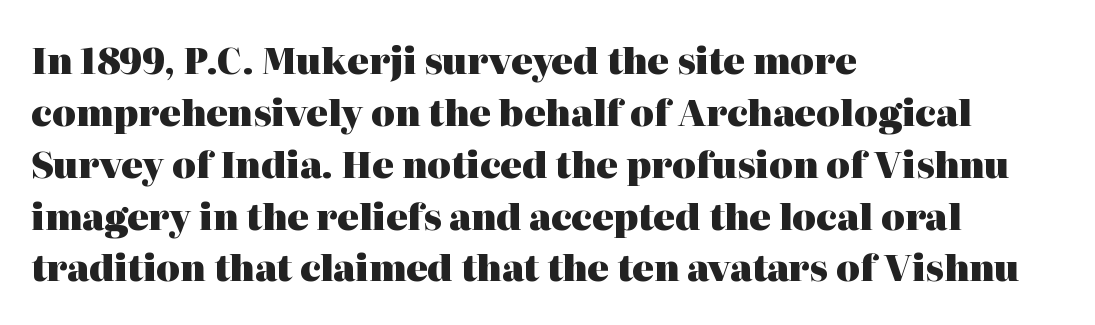
The image shows 36 px heavy serif type, upright; set left-aligned, normal line spacing (1.44x), normal letter spacing, not underlined; high stroke contrast and a medium x-height.
